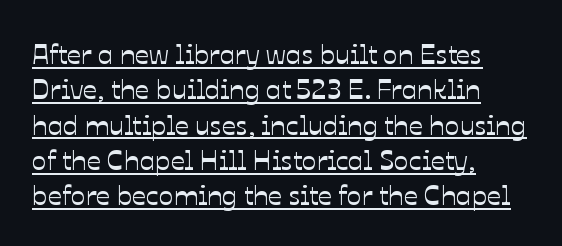
{"italic": "no", "width": "normal", "stroke_contrast": "low", "x_height": "medium", "monospaced": "no", "underline": "yes", "align": "left", "line_spacing": "normal", "line_spacing_ratio": 1.26, "letter_spacing": "normal", "letter_spacing_em": 0.0, "glyph_px": 28}
